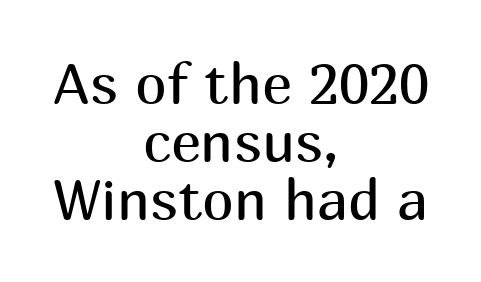
{"serif": "no", "italic": "no", "bold": "no", "weight": "regular", "width": "normal", "stroke_contrast": "medium", "x_height": "medium", "monospaced": "no", "underline": "no", "align": "center", "line_spacing": "tight", "line_spacing_ratio": 1.02, "letter_spacing": "normal", "letter_spacing_em": 0.0, "glyph_px": 57}
